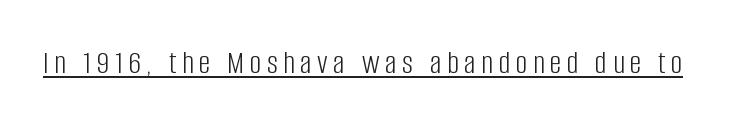
Q: Is the text bold? A: No.
Q: Is the text italic (slanted)? A: No, it is upright.
Q: Is the typeface a serif or a sans-serif typeface? A: Sans-serif.
Q: Is the text underlined? A: Yes.
Q: Width (condensed, normal, or wide)? A: Condensed.
Q: Stroke contrast? A: Low.
Q: x-height? A: Large.
Q: Monospaced? A: No.
